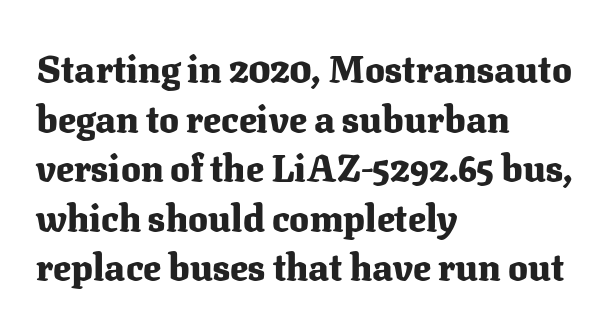
Which margin do the lines hug? The left one — the right edge is uneven. This rendering leaves character spacing at its baseline value. Anything drawn beneath the words? Only blank space. These lines are rendered in a variable-pitch font. Honestly, the row spacing looks completely unremarkable.
